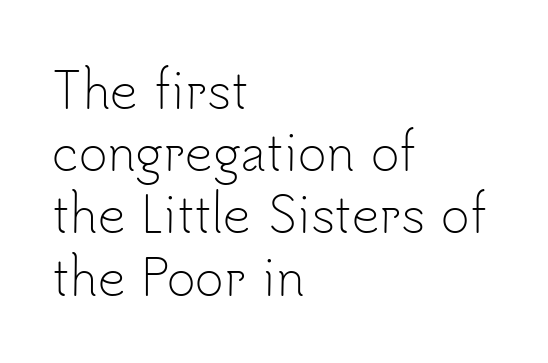
{"serif": "no", "italic": "no", "bold": "no", "weight": "light", "width": "normal", "stroke_contrast": "low", "x_height": "small", "monospaced": "no", "underline": "no", "align": "left", "line_spacing": "normal", "line_spacing_ratio": 1.27, "letter_spacing": "normal", "letter_spacing_em": 0.0, "glyph_px": 49}
